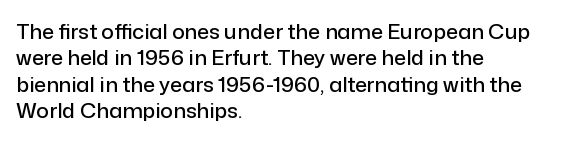
The image shows 21 px text type, upright; set left-aligned, normal line spacing (1.26x), normal letter spacing, not underlined.
